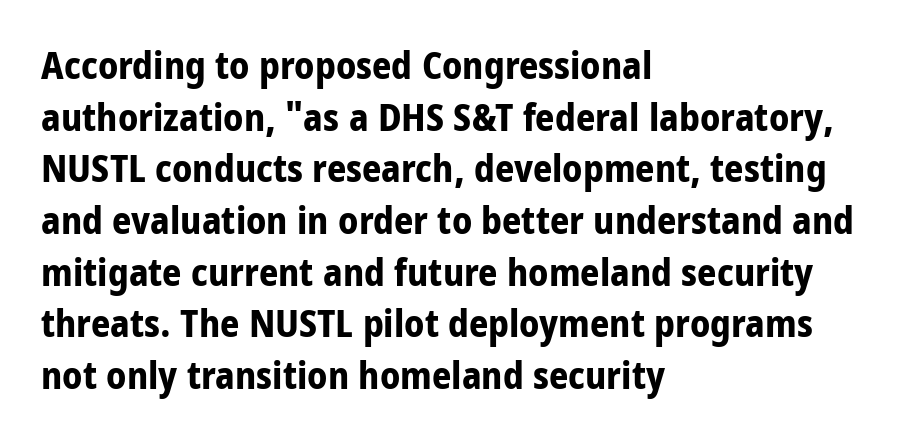
{"serif": "no", "italic": "no", "bold": "yes", "weight": "bold", "width": "condensed", "stroke_contrast": "low", "x_height": "large", "monospaced": "no", "underline": "no", "align": "left", "line_spacing": "normal", "line_spacing_ratio": 1.36, "letter_spacing": "normal", "letter_spacing_em": 0.0, "glyph_px": 38}
